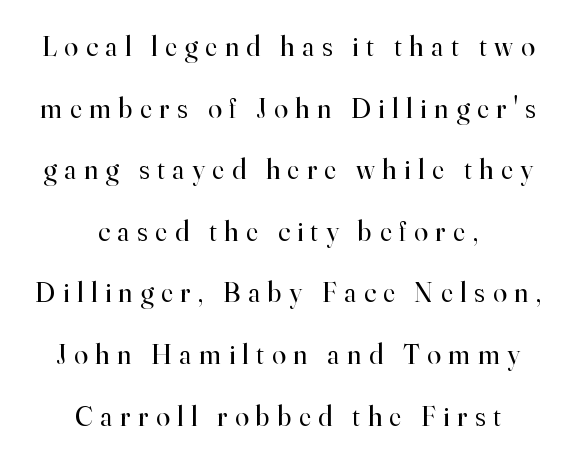
The image shows 28 px regular-weight serif type, upright; set centered, loose line spacing (2.2x), unusually wide letter spacing (+0.27 em), not underlined; high stroke contrast and a small x-height.
